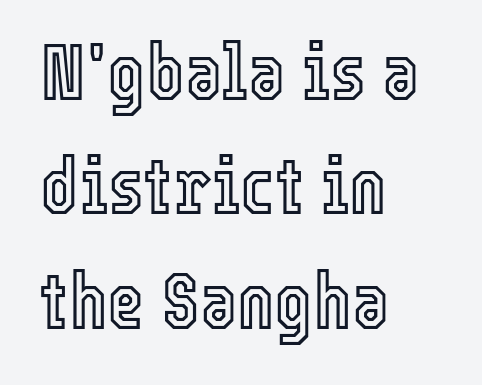
Notice how the passage keeps a crisp vertical edge on the left only. The gap between lines stays unmarked. Do the characters align in a grid? No, the font is proportional. This is the regular roman posture of the typeface.
